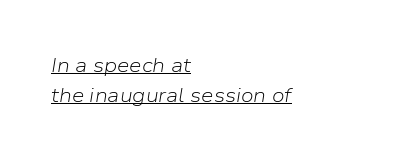
Q: Is the text bold? A: No.
Q: Is the text italic (slanted)? A: Yes, it leans right by about 9 degrees.
Q: Is the text underlined? A: Yes.
Q: How is the paragraph aligned? A: Left-aligned.
Q: Is the spacing between letters normal or unusually wide? A: Normal.
Q: Is the spacing between lines tight, normal or loose? A: Normal.
